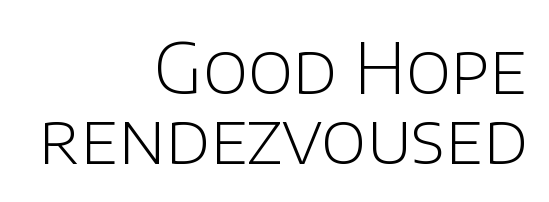
The typography opts for an upright posture over an oblique one. These lines huddle together more closely than default settings would place them. Stem width sits at or under what a default text font uses. The passage is arranged like a letterhead date or caption credit — flush right.
